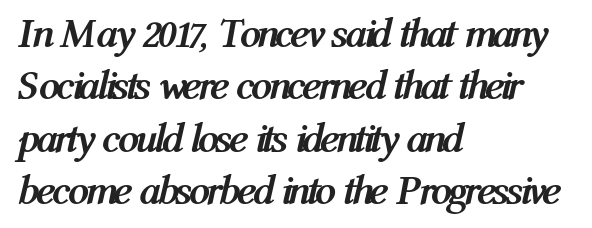
Q: Is the text bold? A: Yes.
Q: Is the text italic (slanted)? A: Yes, it leans right by about 12 degrees.
Q: Is the text underlined? A: No.
Q: How is the paragraph aligned? A: Left-aligned.
Q: Is the spacing between letters normal or unusually wide? A: Normal.
Q: Is the spacing between lines tight, normal or loose? A: Normal.
Q: Width (condensed, normal, or wide)? A: Condensed.
Q: Stroke contrast? A: Medium.
Q: x-height? A: Medium.
Q: Monospaced? A: No.
